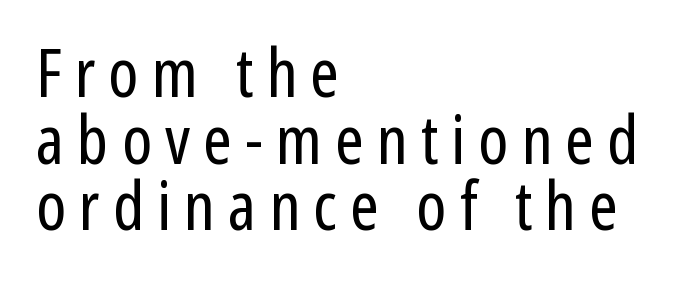
The image shows 68 px regular-weight, condensed sans-serif type, upright; set left-aligned, tight line spacing (0.98x), not underlined; low stroke contrast and a medium x-height.
